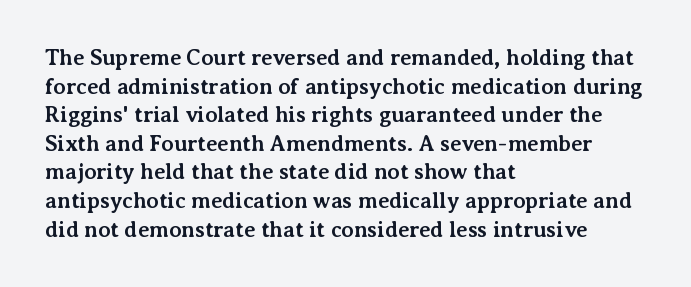
Teacher's note: observe the even left margin — that is flush-left alignment. You can tell it's not italic because the verticals are truly vertical. Words float on clear page, feet unadorned. The letterforms sit shoulder to shoulder at normal distance.
